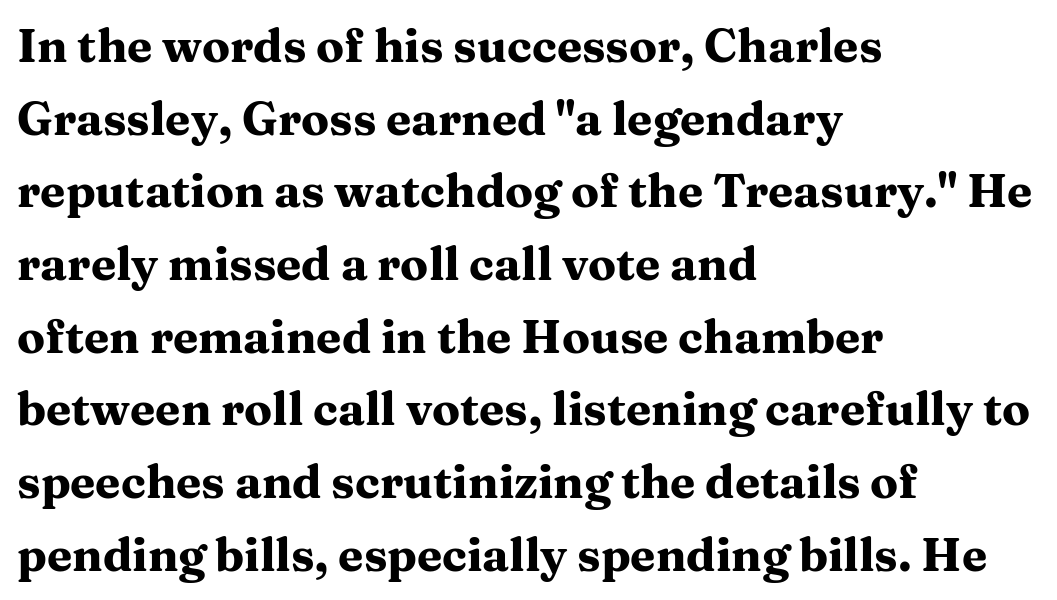
{"serif": "yes", "italic": "no", "bold": "yes", "weight": "heavy", "width": "wide", "stroke_contrast": "medium", "x_height": "medium", "monospaced": "no", "underline": "no", "align": "left", "line_spacing": "normal", "line_spacing_ratio": 1.58, "letter_spacing": "normal", "letter_spacing_em": 0.0, "glyph_px": 46}
